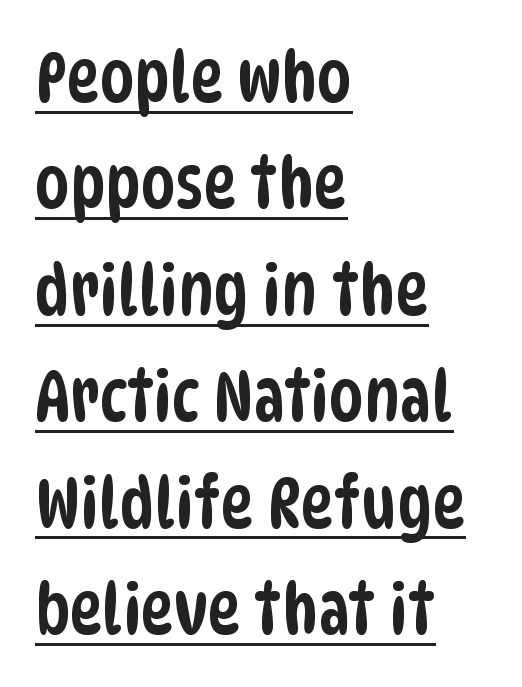
Interline gaps are of average width in this sample. These lines are set flush left with a ragged right edge. I'd call this a sans setting — the letters go barefoot. What stands out about the letter spacing? Nothing — it is the standard amount.
